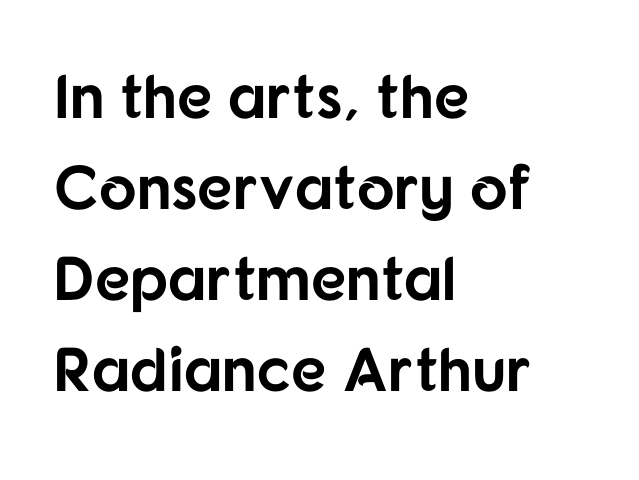
Q: Is the text bold? A: Yes.
Q: Is the text italic (slanted)? A: No, it is upright.
Q: Is the typeface a serif or a sans-serif typeface? A: Sans-serif.
Q: Is the text underlined? A: No.
Q: How is the paragraph aligned? A: Left-aligned.
Q: Is the spacing between letters normal or unusually wide? A: Normal.
Q: Is the spacing between lines tight, normal or loose? A: Normal.
Q: Width (condensed, normal, or wide)? A: Normal.
Q: Stroke contrast? A: Low.
Q: x-height? A: Medium.
Q: Monospaced? A: No.
